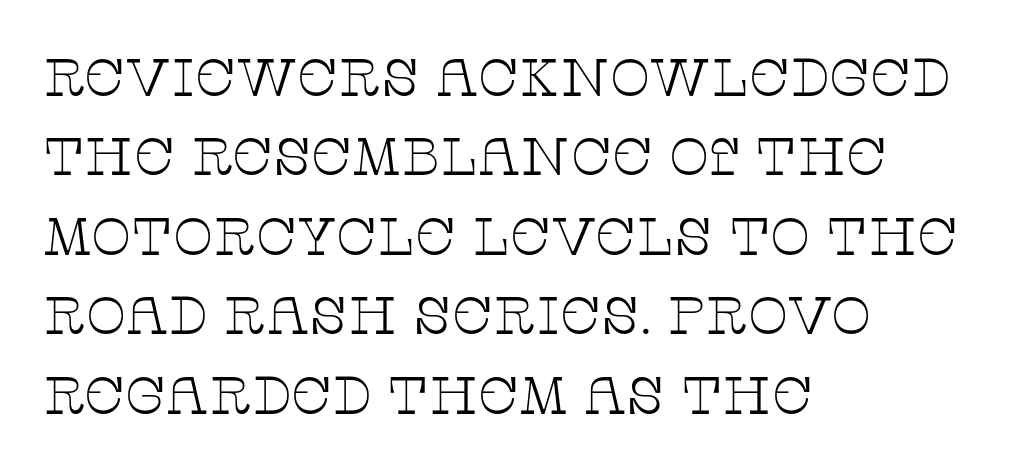
{"serif": "yes", "italic": "no", "bold": "no", "weight": "thin", "width": "wide", "stroke_contrast": "low", "x_height": "large", "monospaced": "no", "underline": "no", "align": "left", "line_spacing": "normal", "line_spacing_ratio": 1.5, "letter_spacing": "normal", "letter_spacing_em": 0.0, "glyph_px": 53}
